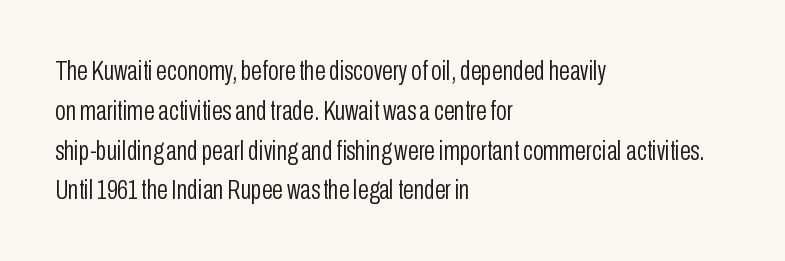
Q: Is the text bold? A: No.
Q: Is the text italic (slanted)? A: No, it is upright.
Q: Is the typeface a serif or a sans-serif typeface? A: Sans-serif.
Q: Is the text underlined? A: No.
Q: How is the paragraph aligned? A: Left-aligned.
Q: Is the spacing between letters normal or unusually wide? A: Normal.
Q: Is the spacing between lines tight, normal or loose? A: Normal.
Q: Width (condensed, normal, or wide)? A: Condensed.
Q: Stroke contrast? A: Low.
Q: x-height? A: Medium.
Q: Monospaced? A: No.
